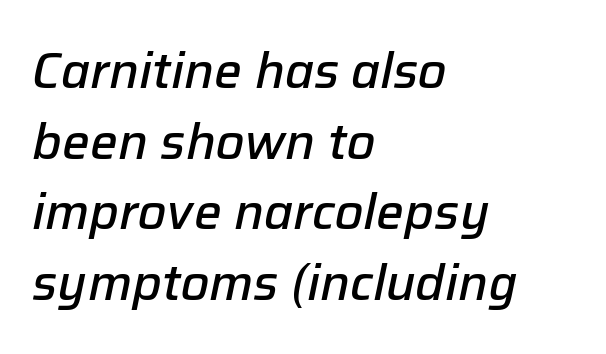
{"italic": "yes", "lean": "right", "slant_degrees": 12, "bold": "semi", "weight": "semibold", "width": "normal", "stroke_contrast": "low", "x_height": "medium", "monospaced": "no", "underline": "no", "align": "left", "line_spacing": "normal", "line_spacing_ratio": 1.44, "letter_spacing": "normal", "letter_spacing_em": 0.0, "glyph_px": 49}
